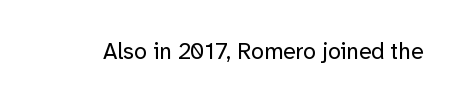
The image shows 23 px text type, upright; set normal letter spacing, not underlined.
